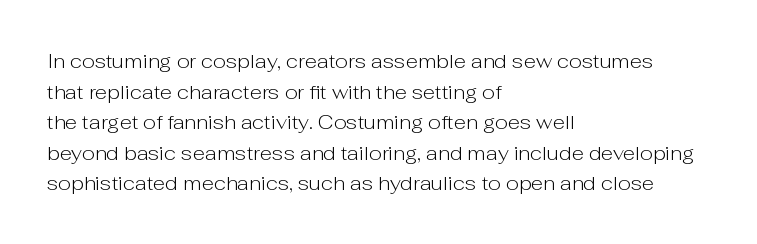
The image shows 20 px text type, upright; set left-aligned, normal line spacing (1.53x), normal letter spacing, not underlined.
